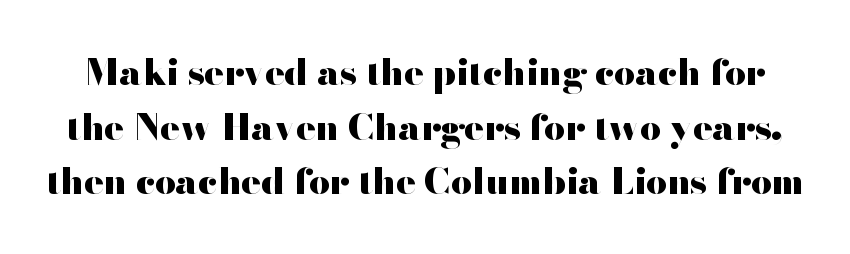
{"serif": "no", "italic": "no", "bold": "yes", "weight": "heavy", "width": "wide", "stroke_contrast": "high", "x_height": "small", "monospaced": "no", "underline": "no", "line_spacing": "normal", "line_spacing_ratio": 1.52, "letter_spacing": "normal", "letter_spacing_em": 0.0, "glyph_px": 36}
